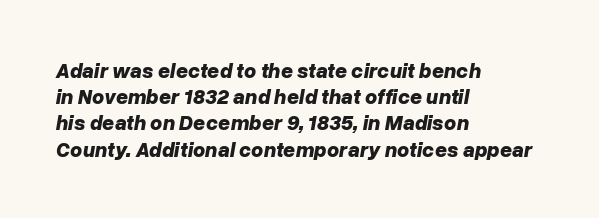
Notice how descenders clear the ascenders below comfortably — that's standard leading. The passage shown is not underscored anywhere. These lines are set flush left with a ragged right edge. Quick note: italic. This is heavy type, rendered in bold.
